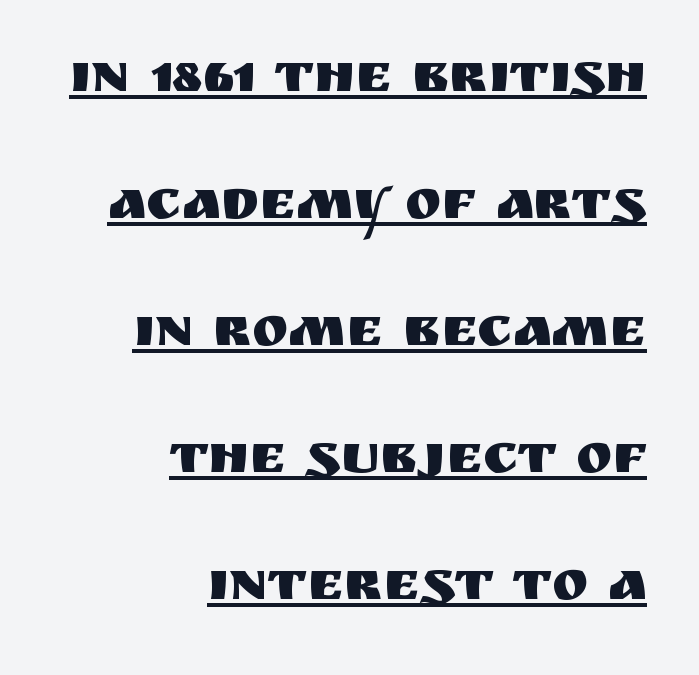
The image shows 55 px sans-serif type, upright; set right-aligned, loose line spacing (2.31x), normal letter spacing, underlined; medium stroke contrast and a large x-height.
